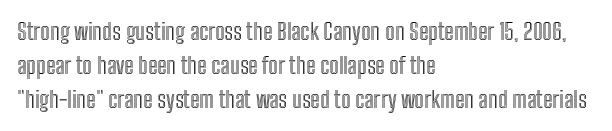
Q: Is the text italic (slanted)? A: No, it is upright.
Q: Is the text underlined? A: No.
Q: How is the paragraph aligned? A: Left-aligned.
Q: Is the spacing between letters normal or unusually wide? A: Normal.
Q: Is the spacing between lines tight, normal or loose? A: Normal.
